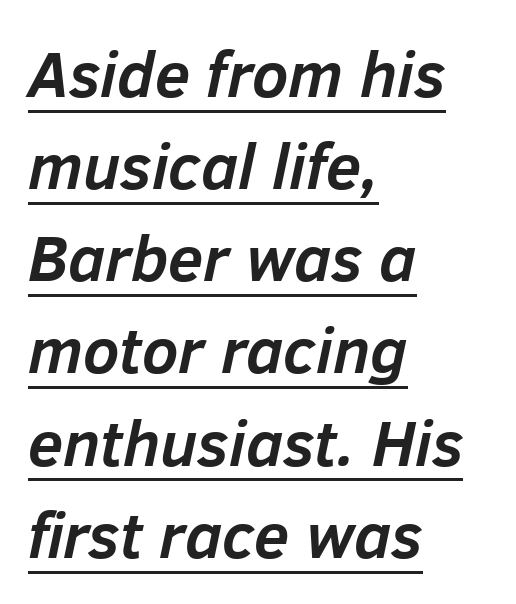
Q: Is the text bold? A: Yes.
Q: Is the text italic (slanted)? A: Yes, it leans right by about 12 degrees.
Q: Is the text underlined? A: Yes.
Q: How is the paragraph aligned? A: Left-aligned.
Q: Is the spacing between letters normal or unusually wide? A: Normal.
Q: Is the spacing between lines tight, normal or loose? A: Normal.
Q: Width (condensed, normal, or wide)? A: Normal.
Q: Stroke contrast? A: Low.
Q: x-height? A: Medium.
Q: Monospaced? A: No.
